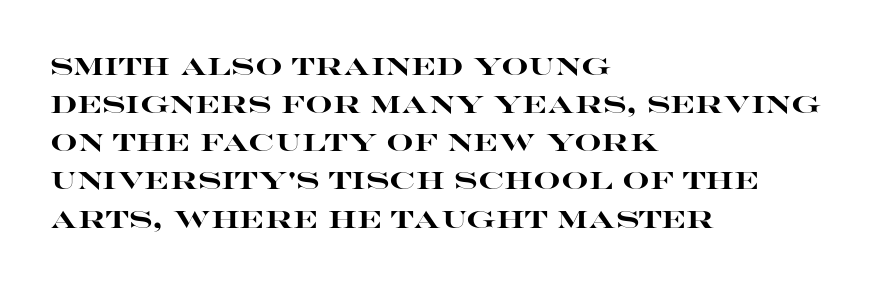
Q: Is the text bold? A: Yes.
Q: Is the text italic (slanted)? A: No, it is upright.
Q: Is the text underlined? A: No.
Q: How is the paragraph aligned? A: Left-aligned.
Q: Is the spacing between letters normal or unusually wide? A: Normal.
Q: Is the spacing between lines tight, normal or loose? A: Normal.
